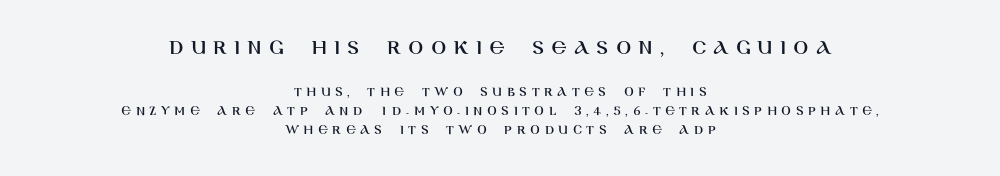
Characters follow at a spacing far wider than the type designer built in. The lines in this sample share a center point and differ in where they start and stop. Unmarked baselines from the first word to the last. Compared with typical paragraphs, the rows here are spaced about the same.
